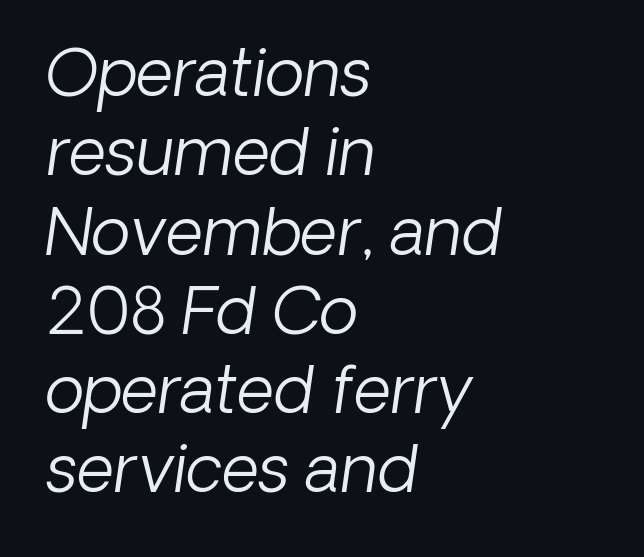
Q: Is the text bold? A: No.
Q: Is the typeface a serif or a sans-serif typeface? A: Sans-serif.
Q: Is the text underlined? A: No.
Q: How is the paragraph aligned? A: Left-aligned.
Q: Is the spacing between letters normal or unusually wide? A: Normal.
Q: Width (condensed, normal, or wide)? A: Normal.
Q: Stroke contrast? A: Low.
Q: x-height? A: Medium.
Q: Monospaced? A: No.
